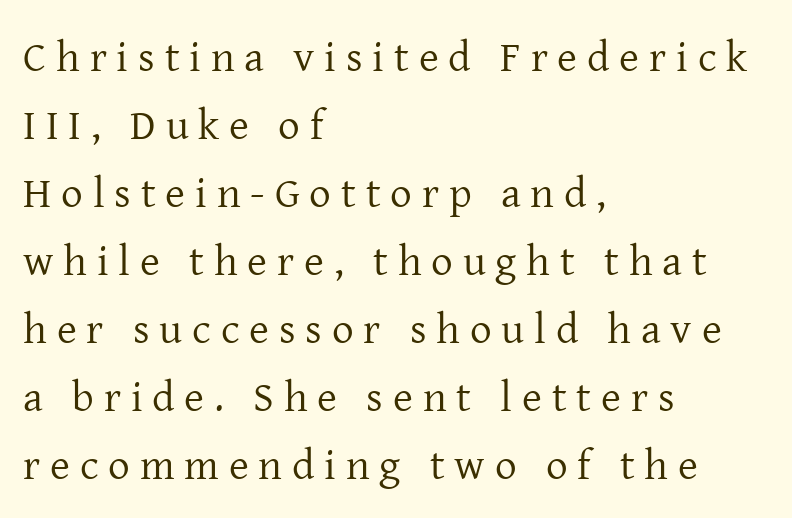
The image shows 43 px regular-weight serif type, upright; set left-aligned, normal line spacing (1.58x), unusually wide letter spacing (+0.23 em), not underlined; low stroke contrast and a medium x-height.
